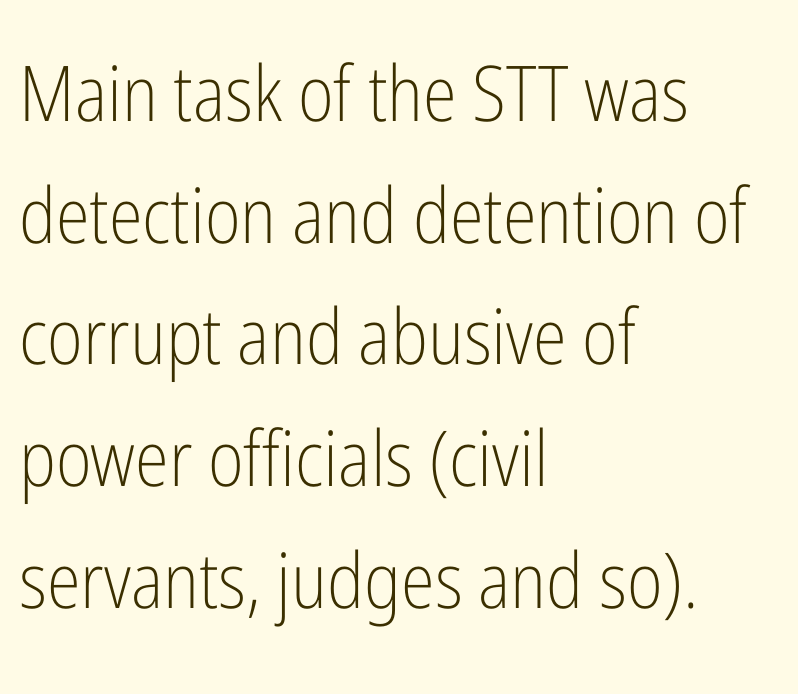
The tracking reads as untouched default to a designer's eye. The face used here is proportionally spaced, like ordinary book or web type. How would I describe the line gaps? Plain and ordinary. The font's upright variant was chosen for this text. The ragged edge is on the right, which tells us the setting is flush left.
